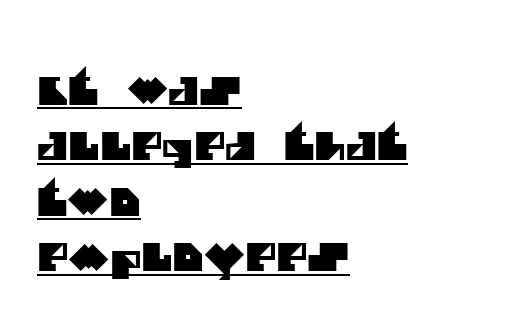
Honestly, the row spacing looks completely unremarkable. Serifs: no, the terminals of the letterforms are clean. The rendering uses natural spacing where letterforms have individual widths. Standard letterfit; no display-style spreading of the glyphs. Check the space under the baseline: a stroke is drawn there. Which margin do the lines hug? The left one — the right edge is uneven.
